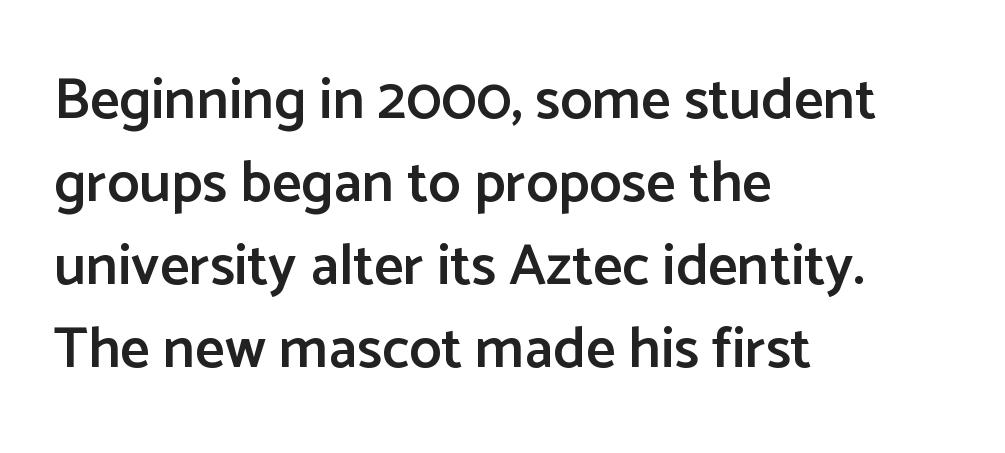
Q: Is the text bold? A: Semi-bold.
Q: Is the text italic (slanted)? A: No, it is upright.
Q: Is the typeface a serif or a sans-serif typeface? A: Sans-serif.
Q: Is the text underlined? A: No.
Q: How is the paragraph aligned? A: Left-aligned.
Q: Is the spacing between letters normal or unusually wide? A: Normal.
Q: Is the spacing between lines tight, normal or loose? A: Normal.
Q: Width (condensed, normal, or wide)? A: Normal.
Q: Stroke contrast? A: Low.
Q: x-height? A: Medium.
Q: Monospaced? A: No.
